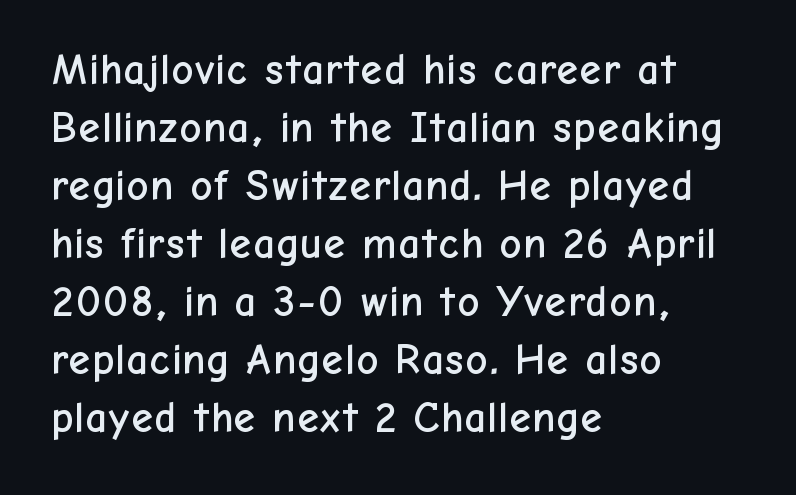
If you drew a line through each stem, it would be perfectly vertical. Spacing verdict: proportional, widths tailored to each character. Descenders hang freely into open space. The lines sit at an ordinary, default distance from one another. Between one letter and the next there's only the usual sliver of space.
